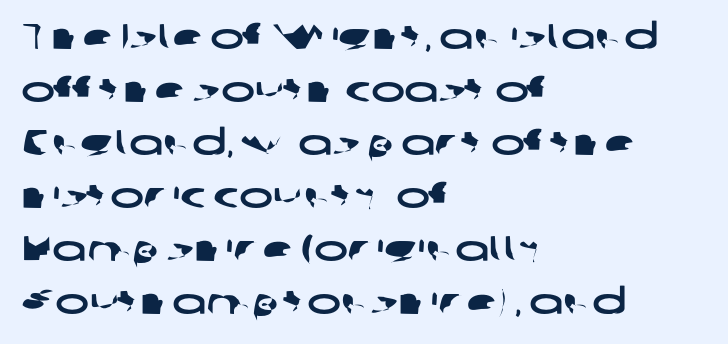
{"serif": "no", "width": "wide", "stroke_contrast": "low", "x_height": "medium", "monospaced": "no", "underline": "no", "align": "left", "line_spacing": "normal", "line_spacing_ratio": 1.47, "letter_spacing": "normal", "letter_spacing_em": 0.0, "glyph_px": 36}
